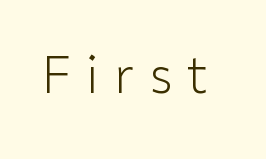
Stems here are at most as thick as an everyday book face. The rendering uses natural spacing where letterforms have individual widths. Characters remain perfectly vertical along every line. Regarding serifs, this sample does without them. Just letters on the line, the space beneath them empty. Loose tracking; the words dissolve into strings of separated letters.
